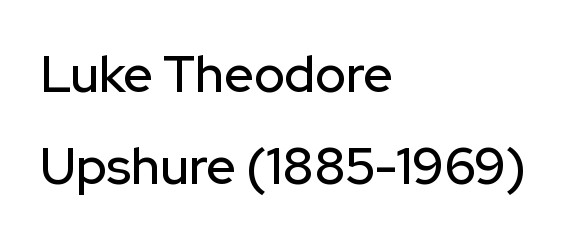
Q: Is the text italic (slanted)? A: No, it is upright.
Q: Is the typeface a serif or a sans-serif typeface? A: Sans-serif.
Q: Is the text underlined? A: No.
Q: How is the paragraph aligned? A: Left-aligned.
Q: Is the spacing between letters normal or unusually wide? A: Normal.
Q: Width (condensed, normal, or wide)? A: Normal.
Q: Stroke contrast? A: Low.
Q: x-height? A: Medium.
Q: Monospaced? A: No.
